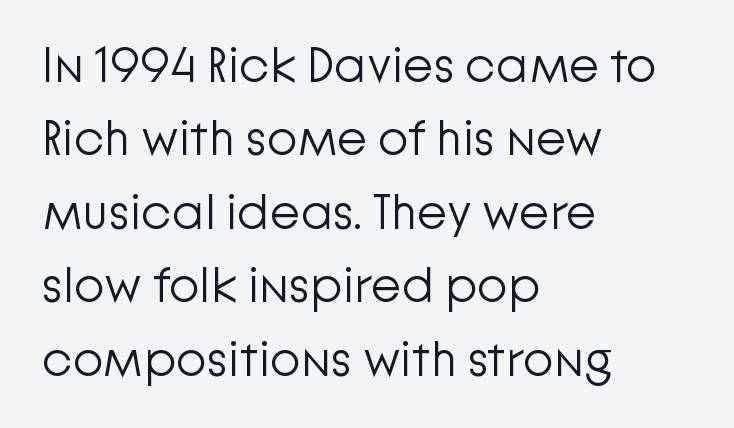
Q: Is the text bold? A: No.
Q: Is the text italic (slanted)? A: No, it is upright.
Q: Is the typeface a serif or a sans-serif typeface? A: Sans-serif.
Q: Is the text underlined? A: No.
Q: How is the paragraph aligned? A: Left-aligned.
Q: Is the spacing between letters normal or unusually wide? A: Normal.
Q: Is the spacing between lines tight, normal or loose? A: Normal.
Q: Width (condensed, normal, or wide)? A: Normal.
Q: Stroke contrast? A: Low.
Q: x-height? A: Medium.
Q: Monospaced? A: No.
